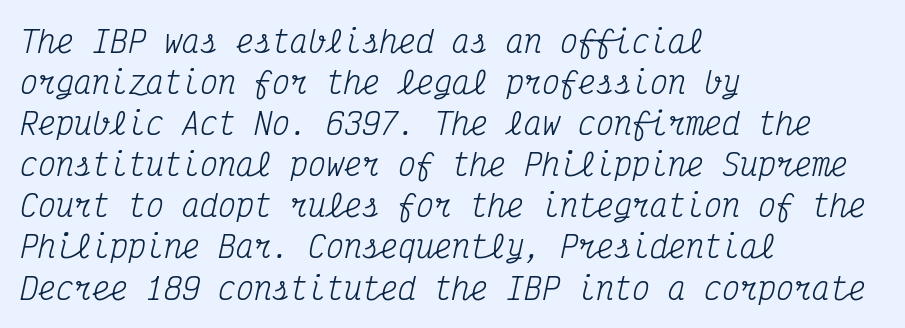
{"serif": "yes", "italic": "yes", "lean": "right", "slant_degrees": 12, "bold": "no", "weight": "regular", "width": "condensed", "stroke_contrast": "medium", "x_height": "medium", "monospaced": "yes", "underline": "no", "align": "left", "line_spacing": "normal", "line_spacing_ratio": 1.37, "letter_spacing": "normal", "letter_spacing_em": 0.0, "glyph_px": 30}
